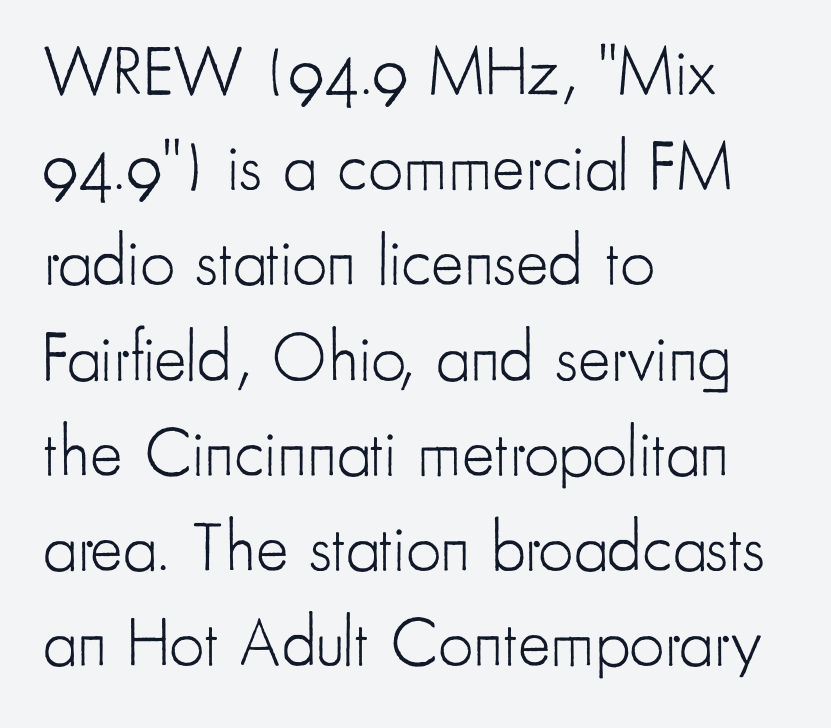
Character widths vary here, with narrow letters taking less room than wide ones. In CSS terms this would be text-align: left. The lettering holds an erect, upright posture throughout. Letter spacing: default.
